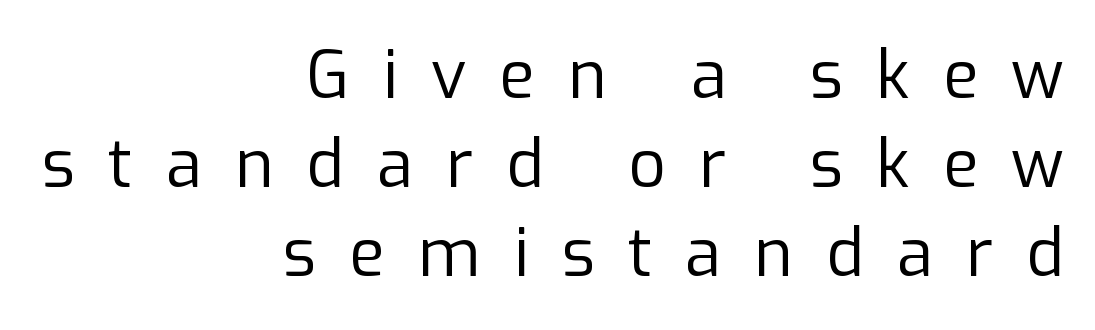
Q: Is the text bold? A: No.
Q: Is the text italic (slanted)? A: No, it is upright.
Q: Is the typeface a serif or a sans-serif typeface? A: Sans-serif.
Q: Is the text underlined? A: No.
Q: How is the paragraph aligned? A: Right-aligned.
Q: Is the spacing between letters normal or unusually wide? A: Unusually wide.
Q: Is the spacing between lines tight, normal or loose? A: Normal.
Q: Width (condensed, normal, or wide)? A: Normal.
Q: Stroke contrast? A: Low.
Q: x-height? A: Medium.
Q: Monospaced? A: No.
